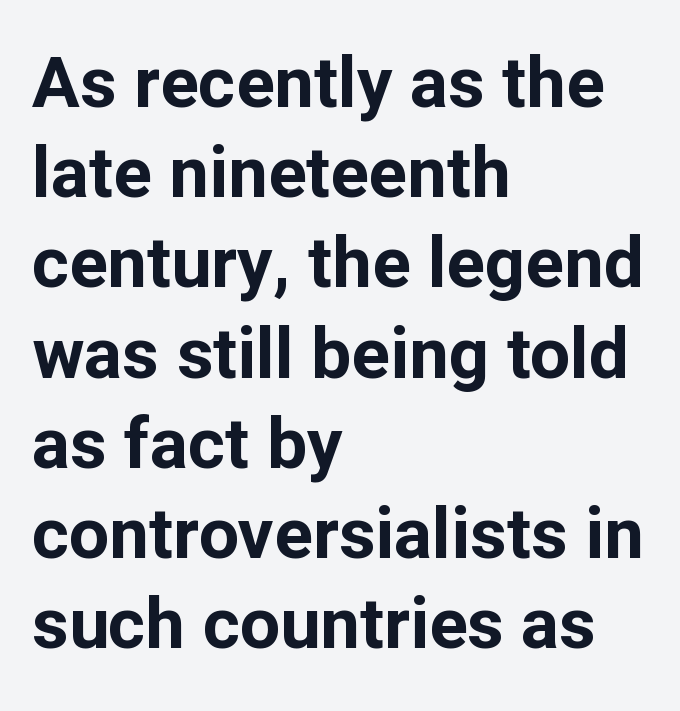
The image shows 71 px bold sans-serif type, upright; set left-aligned, normal line spacing (1.27x), normal letter spacing, not underlined; low stroke contrast and a medium x-height.
